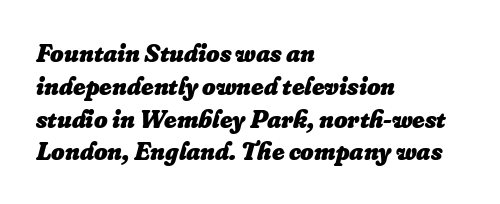
{"italic": "yes", "lean": "right", "slant_degrees": 16, "bold": "yes", "underline": "no", "align": "left", "line_spacing": "normal", "line_spacing_ratio": 1.26, "letter_spacing": "normal", "letter_spacing_em": 0.0, "glyph_px": 26}
